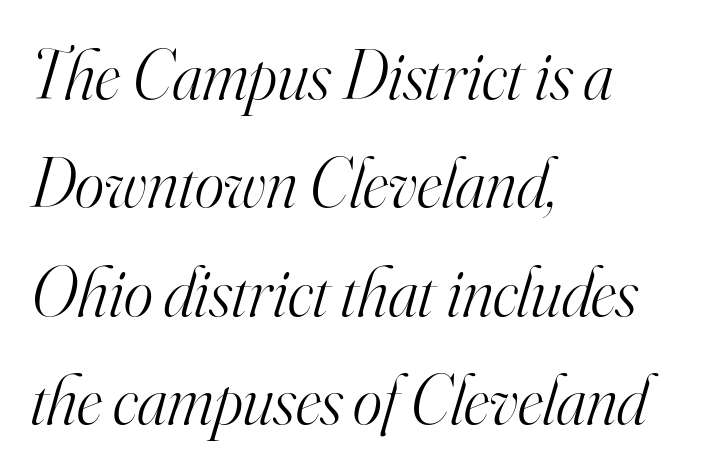
{"serif": "yes", "italic": "yes", "lean": "right", "slant_degrees": 16, "bold": "no", "weight": "light", "width": "normal", "stroke_contrast": "high", "x_height": "small", "monospaced": "no", "underline": "no", "align": "left", "line_spacing": "normal", "line_spacing_ratio": 1.55, "letter_spacing": "normal", "letter_spacing_em": 0.0, "glyph_px": 70}
